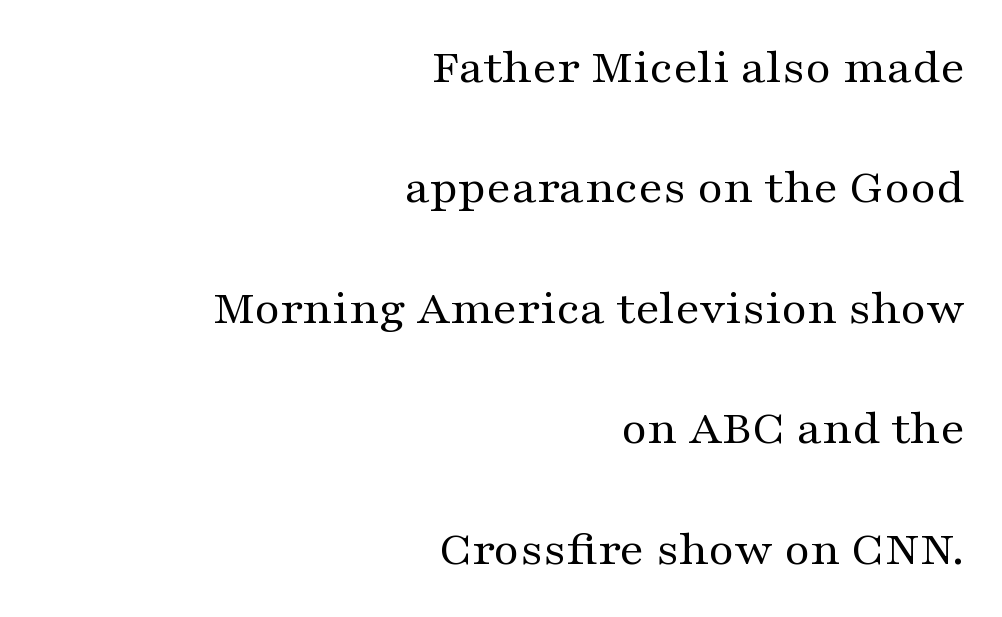
The face used here is seriffed, in the tradition of book romans. No extra ink here — the face is not bold. These lines are rendered in a variable-pitch font. Students, observe: this is what heavily led, spacious text looks like. No word sits above an underline.
